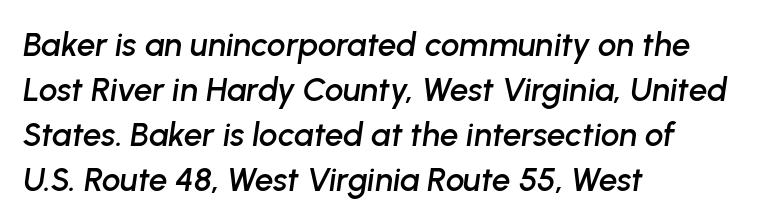
Reading down the block, your eye returns to a fixed left position each line. The passage shown leans; its letterforms are oblique. Words appear dense and cohesive because spacing is normal. The specimen omits any rule beneath the text block's lines. Notice how descenders clear the ascenders below comfortably — that's standard leading. Here the designer chose a conventional face with non-uniform glyph widths.
